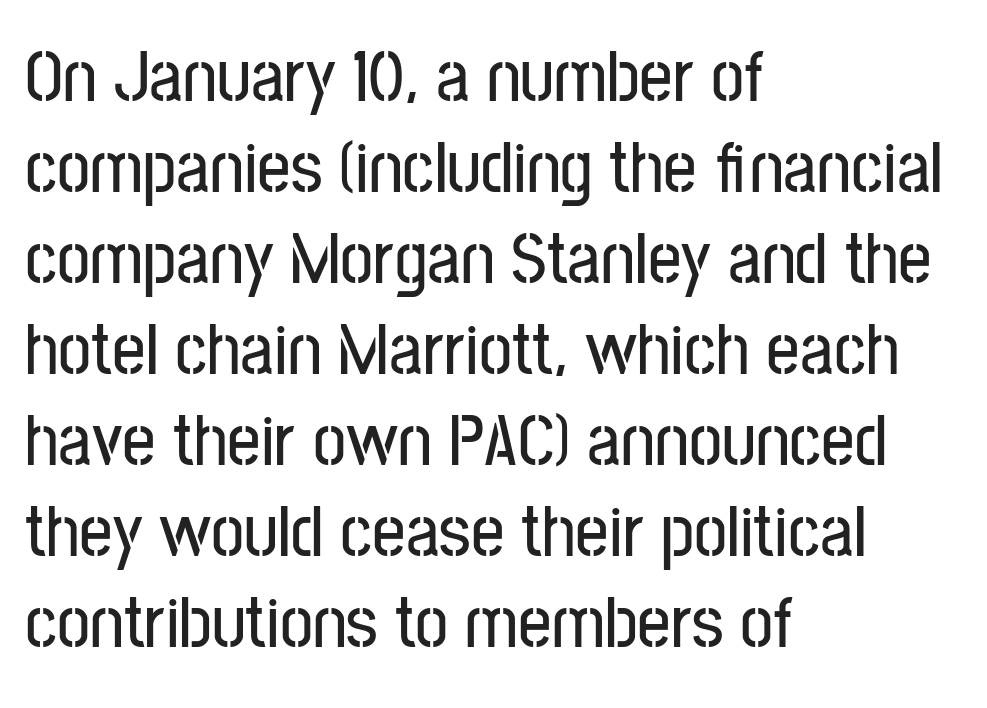
The image shows 74 px condensed sans-serif type, upright; set left-aligned, line spacing 1.23x, normal letter spacing, not underlined; low stroke contrast and a medium x-height.
